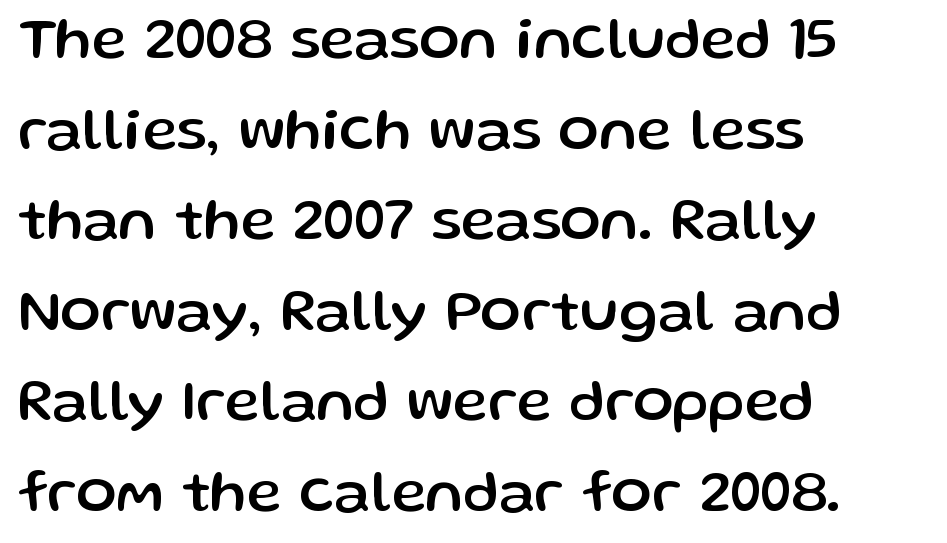
{"serif": "no", "italic": "no", "width": "normal", "stroke_contrast": "low", "x_height": "medium", "monospaced": "no", "underline": "no", "align": "left", "line_spacing": "normal", "line_spacing_ratio": 1.51, "letter_spacing": "normal", "letter_spacing_em": 0.0, "glyph_px": 60}
